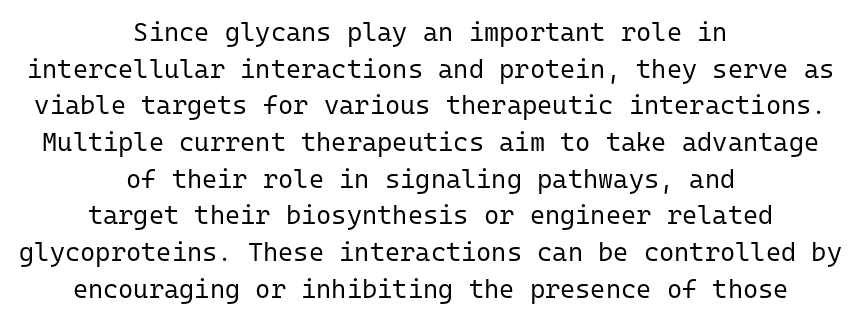
The image shows 26 px text type, upright; set centered, normal line spacing (1.41x), normal letter spacing, not underlined.
